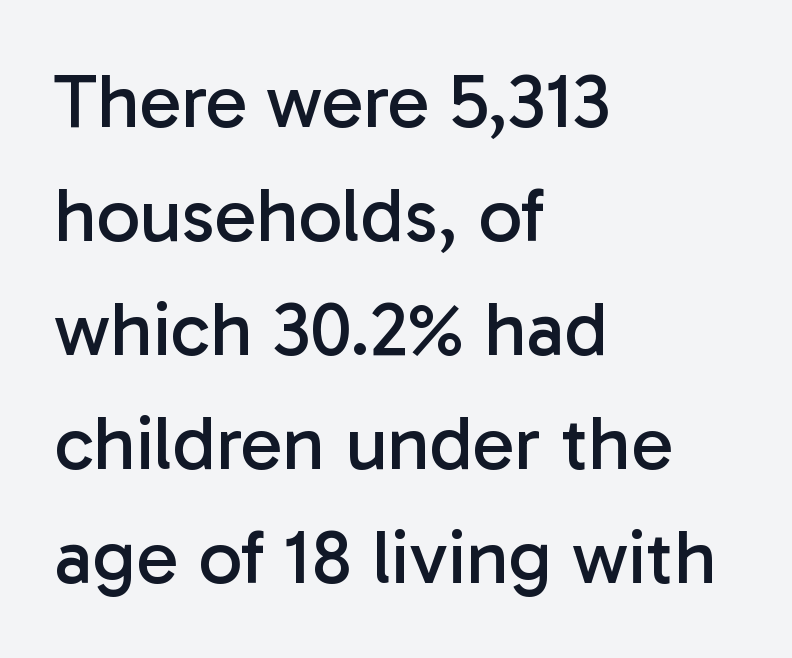
{"serif": "no", "italic": "no", "bold": "no", "weight": "regular", "width": "normal", "stroke_contrast": "low", "x_height": "medium", "monospaced": "no", "underline": "no", "align": "left", "line_spacing": "normal", "line_spacing_ratio": 1.48, "letter_spacing": "normal", "letter_spacing_em": 0.0, "glyph_px": 77}
